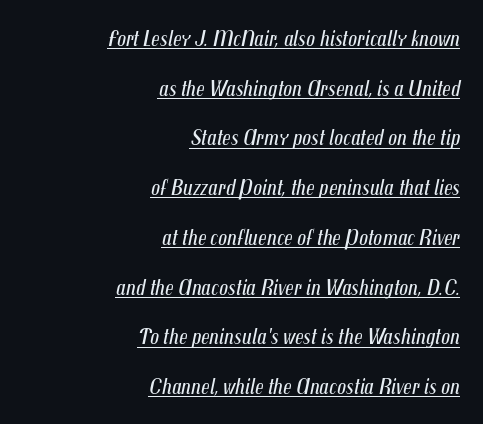
The image shows 22 px text type, italic (leaning right); set right-aligned, loose line spacing (2.26x), normal letter spacing, underlined.
